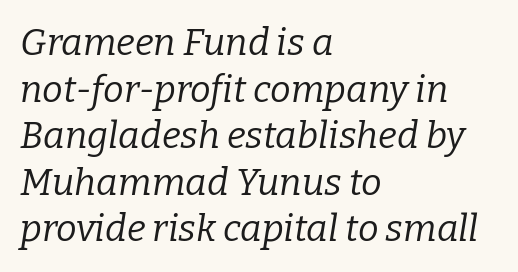
Letters have the restrained weight of plain body copy at most. The font's italic variant was chosen for this text. The letters sit at their default tracking, neither squeezed nor spread. Do the characters align in a grid? No, the font is proportional.
